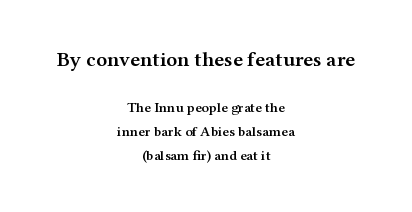
The image shows 21 px text type, upright; set centered, normal line spacing (1.7x), normal letter spacing, not underlined; the first (top) block is 1.5x larger.
